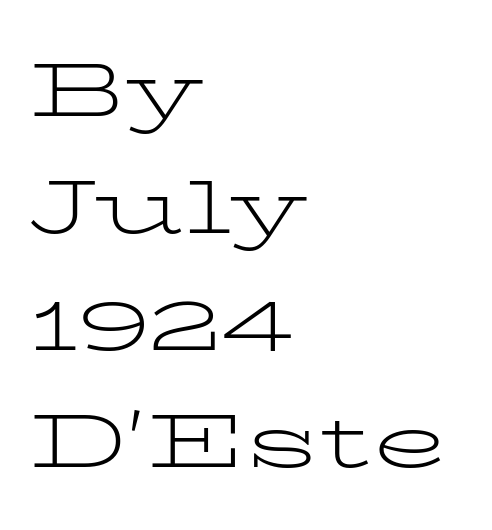
The letters stand straight up with perfectly vertical stems. You could not count columns in this text — the font is proportionally spaced. Compared with typical paragraphs, the rows here are spaced about the same. This is not heavy type; no bold has been used. Yep, those are serifs on the letters.
